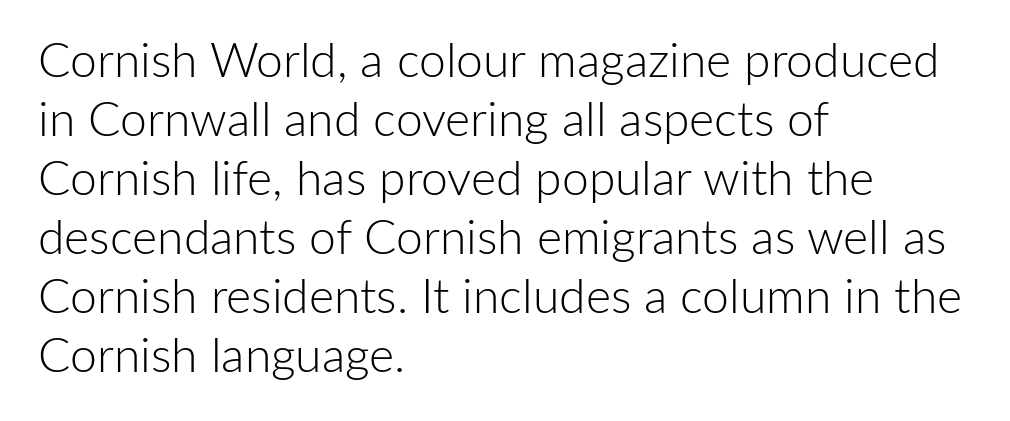
{"serif": "no", "italic": "no", "bold": "no", "weight": "light", "width": "normal", "stroke_contrast": "low", "x_height": "medium", "monospaced": "no", "underline": "no", "align": "left", "line_spacing_ratio": 1.23, "letter_spacing": "normal", "letter_spacing_em": 0.0, "glyph_px": 48}
